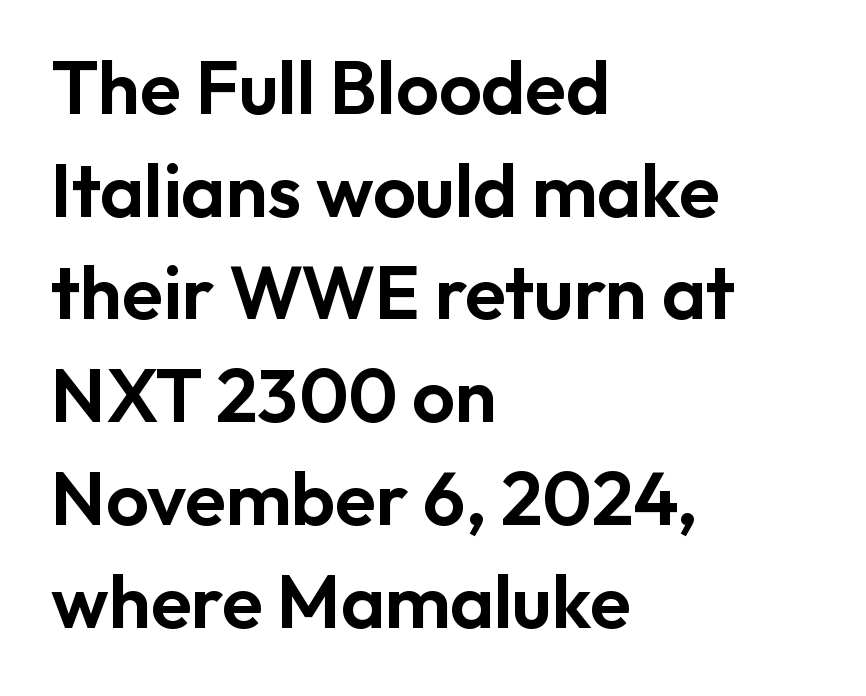
{"serif": "no", "italic": "no", "width": "normal", "stroke_contrast": "low", "x_height": "medium", "monospaced": "no", "underline": "no", "align": "left", "line_spacing": "normal", "line_spacing_ratio": 1.37, "letter_spacing": "normal", "letter_spacing_em": 0.0, "glyph_px": 75}
